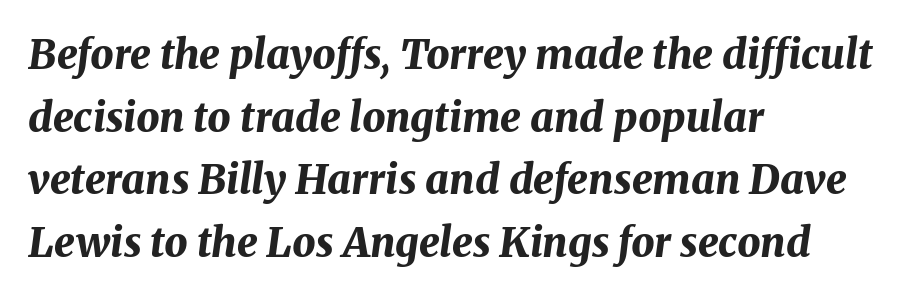
{"italic": "yes", "lean": "right", "slant_degrees": 8, "bold": "yes", "weight": "bold", "width": "normal", "stroke_contrast": "medium", "x_height": "medium", "monospaced": "no", "underline": "no", "align": "left", "line_spacing": "normal", "line_spacing_ratio": 1.53, "letter_spacing": "normal", "letter_spacing_em": 0.0, "glyph_px": 41}
